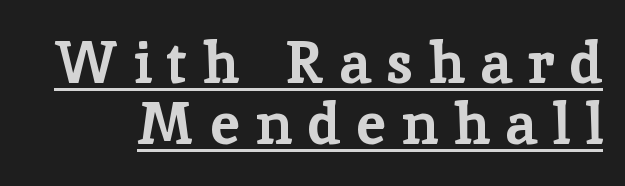
{"serif": "yes", "italic": "no", "bold": "yes", "weight": "bold", "width": "normal", "stroke_contrast": "low", "x_height": "medium", "monospaced": "no", "underline": "yes", "line_spacing": "tight", "line_spacing_ratio": 1.04, "letter_spacing": "wide", "letter_spacing_em": 0.26, "glyph_px": 59}
